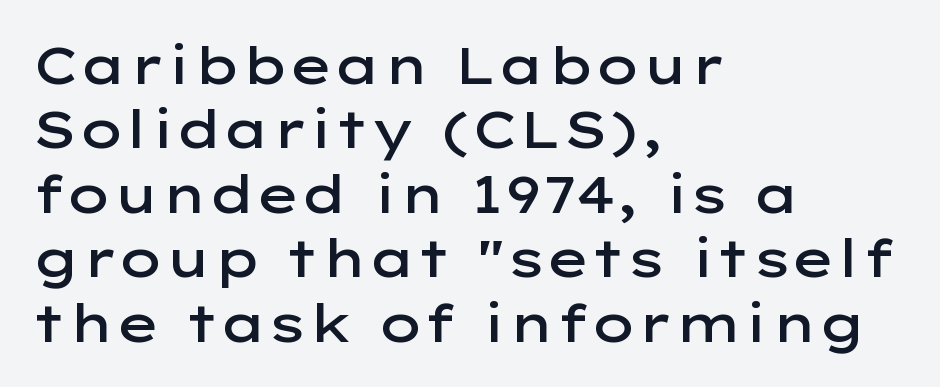
The image shows 52 px semibold, wide sans-serif type, upright; set left-aligned, line spacing 1.24x, normal letter spacing, not underlined; low stroke contrast and a medium x-height.
